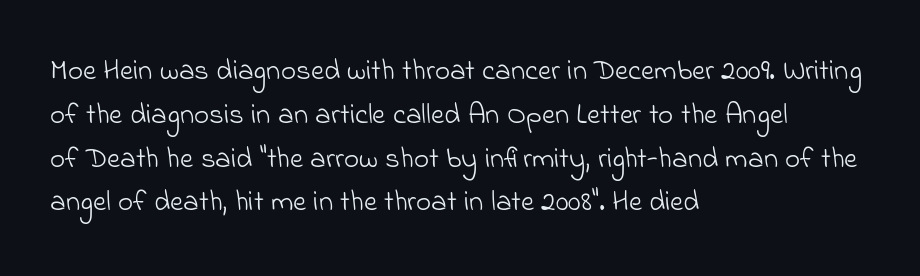
The image shows 29 px light sans-serif type; set left-aligned, normal line spacing (1.51x), normal letter spacing, not underlined; low stroke contrast and a small x-height.
